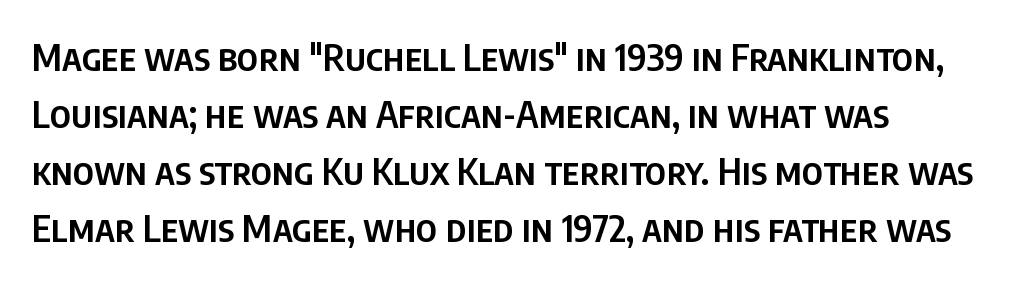
Emphasis by weight is partial: semibold. Glance below the letters and you will spot only blank space. Glyph-to-glyph distance matches everyday printed text. This sample keeps an unexceptional amount of space between lines. Note the varied advance widths — an 'i' is clearly narrower than an 'm'. The text was rendered using a sans face with plain stroke endings.
